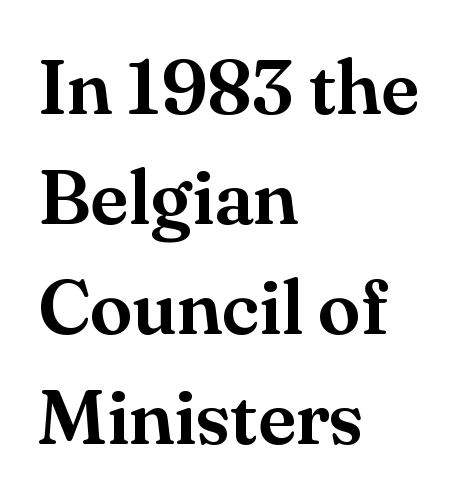
Look at the bottom of the vertical strokes: they flare into serifs here. Spacing verdict: proportional, widths tailored to each character. A classic flush-left, rag-right setting is used for this passage. Nothing unusual about the tracking: characters are spaced as the font intends. Italic? Not at all — the glyphs are vertical. Students, observe: this is what conventionally led text looks like.
